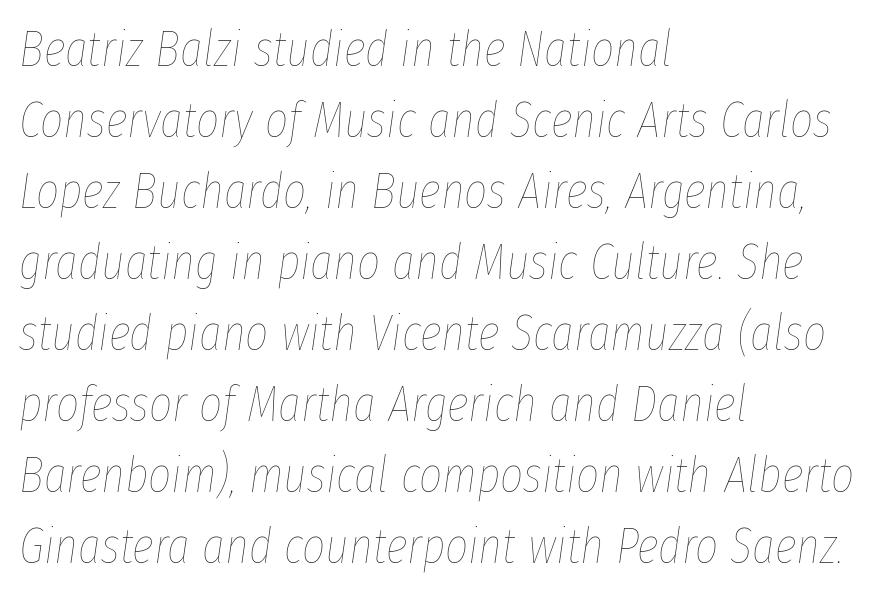
The image shows 50 px thin, condensed type, italic (leaning right); set left-aligned, normal line spacing (1.42x), normal letter spacing, not underlined; low stroke contrast and a medium x-height.
